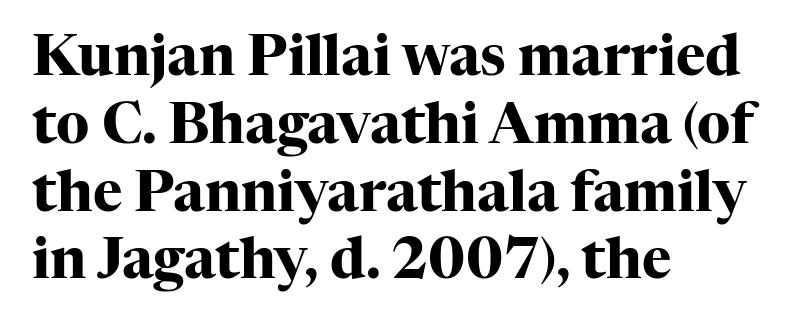
Q: Is the text bold? A: Yes.
Q: Is the text italic (slanted)? A: No, it is upright.
Q: Is the typeface a serif or a sans-serif typeface? A: Serif.
Q: Is the text underlined? A: No.
Q: How is the paragraph aligned? A: Left-aligned.
Q: Is the spacing between letters normal or unusually wide? A: Normal.
Q: Width (condensed, normal, or wide)? A: Normal.
Q: Stroke contrast? A: High.
Q: x-height? A: Medium.
Q: Monospaced? A: No.
